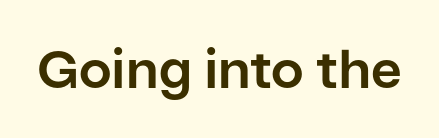
{"serif": "no", "italic": "no", "bold": "yes", "weight": "bold", "width": "normal", "stroke_contrast": "low", "x_height": "medium", "monospaced": "no", "underline": "no", "letter_spacing": "normal", "letter_spacing_em": 0.0, "glyph_px": 53}
